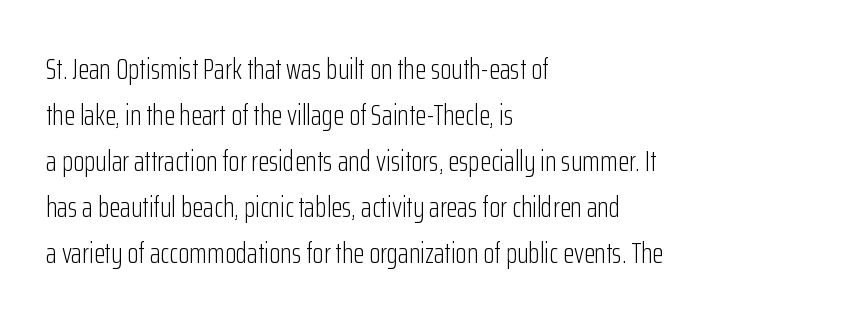
The image shows 29 px light, condensed sans-serif type, upright; set left-aligned, normal line spacing (1.59x), normal letter spacing, not underlined; low stroke contrast and a medium x-height.
